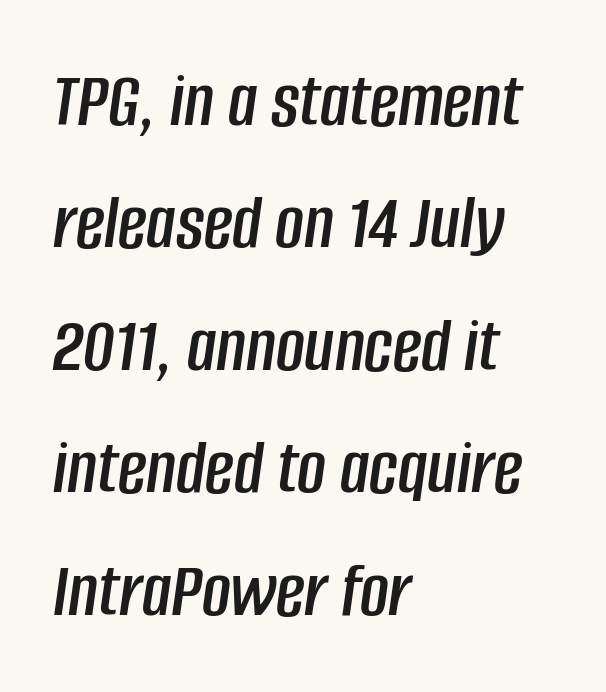
This block has exactly the height ordinary leading produces. Character widths vary here, with narrow letters taking less room than wide ones. The face used here has a pronounced slope to its letters. Compared with a centered layout, this one pins lines to the left instead. Quick note: underline off. What stands out about the letter spacing? Nothing — it is the standard amount.
